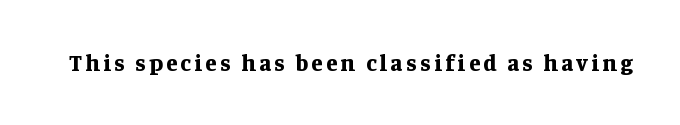
The words here are not underlined. Ascenders rise straight up at ninety degrees. What weight is shown? A full bold with thick strokes.
